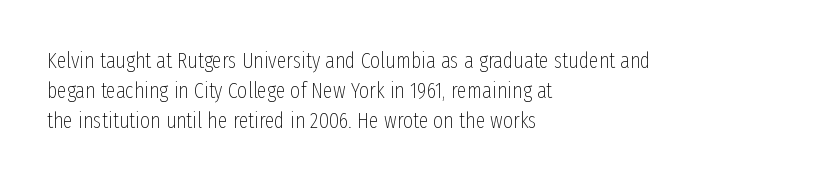
The image shows 22 px text type, upright; set left-aligned, normal line spacing (1.37x), normal letter spacing, not underlined.
